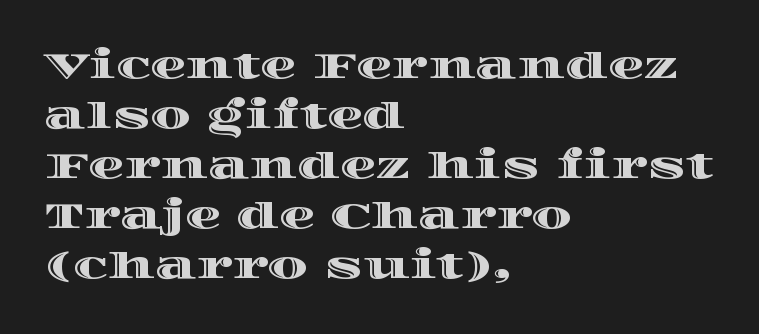
The ragged edge is on the right, which tells us the setting is flush left. Notice how descenders clear the ascenders below comfortably — that's standard leading. Every stem runs plumb, perpendicular to the baseline. Students, note that the glyphs here touch the page at normal intervals. The letters advance in unequal steps, a hallmark of proportional type. The words here are not underlined.
